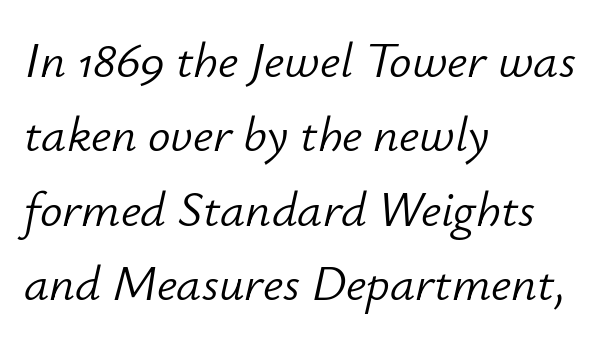
{"italic": "yes", "lean": "right", "slant_degrees": 12, "bold": "no", "weight": "light", "width": "normal", "stroke_contrast": "low", "x_height": "small", "monospaced": "no", "underline": "no", "align": "left", "line_spacing": "normal", "line_spacing_ratio": 1.49, "letter_spacing": "normal", "letter_spacing_em": 0.0, "glyph_px": 50}
